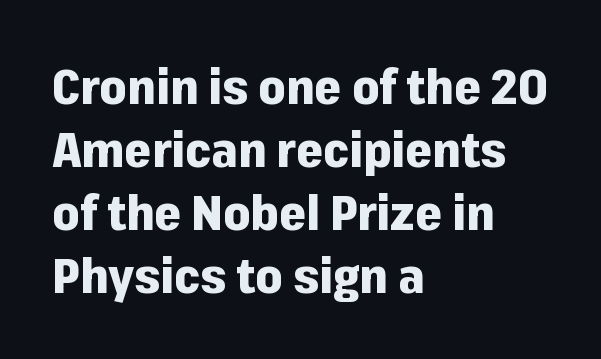
{"serif": "no", "italic": "no", "bold": "yes", "weight": "heavy", "width": "normal", "stroke_contrast": "low", "x_height": "medium", "monospaced": "no", "underline": "no", "align": "left", "line_spacing": "normal", "line_spacing_ratio": 1.31, "letter_spacing": "normal", "letter_spacing_em": 0.0, "glyph_px": 48}
